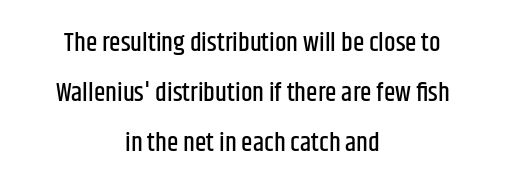
The string is rendered with underlining switched off. A great deal of white space separates one row of letters from the next. Observe the ordinary spacing: letters are neighbours, not strangers. The passage is arranged like a title page — every line centered. The letters stand upright; this is a roman face.
